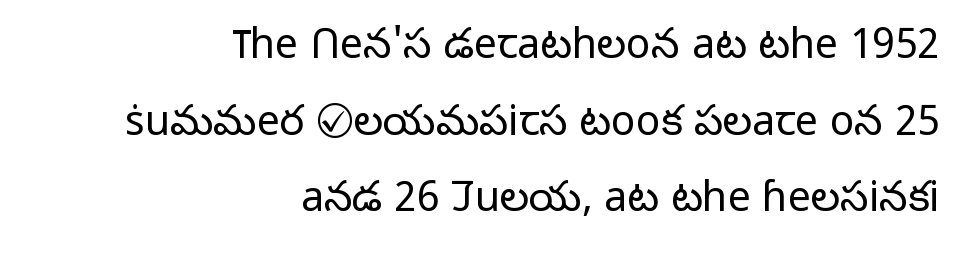
Q: Is the text bold? A: No.
Q: Is the text italic (slanted)? A: No, it is upright.
Q: Is the typeface a serif or a sans-serif typeface? A: Sans-serif.
Q: Is the text underlined? A: No.
Q: How is the paragraph aligned? A: Right-aligned.
Q: Is the spacing between letters normal or unusually wide? A: Normal.
Q: Width (condensed, normal, or wide)? A: Normal.
Q: Stroke contrast? A: Low.
Q: x-height? A: Medium.
Q: Monospaced? A: No.
